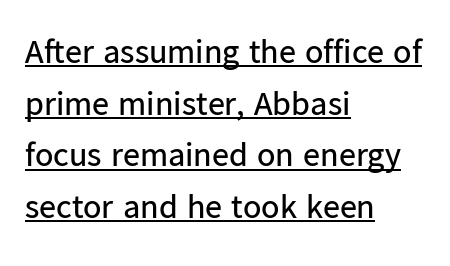
{"serif": "no", "italic": "no", "bold": "no", "weight": "regular", "width": "normal", "stroke_contrast": "low", "x_height": "medium", "monospaced": "no", "underline": "yes", "align": "left", "line_spacing": "normal", "line_spacing_ratio": 1.52, "letter_spacing": "normal", "letter_spacing_em": 0.0, "glyph_px": 34}
